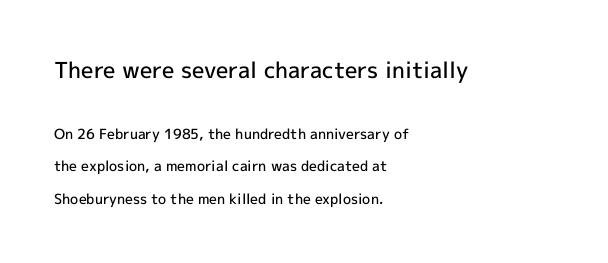
{"italic": "no", "bold": "semi", "underline": "no", "align": "left", "line_spacing": "loose", "line_spacing_ratio": 2.32, "letter_spacing": "normal", "letter_spacing_em": 0.0, "larger_block": "first", "size_ratio": 1.57, "glyph_px": 22}
